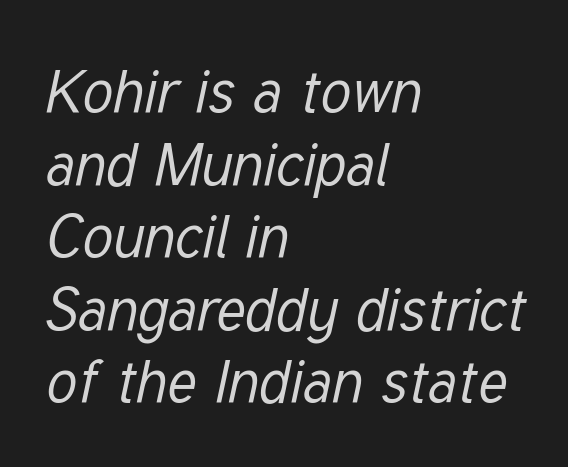
{"italic": "yes", "lean": "right", "slant_degrees": 12, "bold": "no", "weight": "regular", "width": "condensed", "stroke_contrast": "low", "x_height": "medium", "monospaced": "no", "underline": "no", "align": "left", "line_spacing_ratio": 1.21, "letter_spacing": "normal", "letter_spacing_em": 0.0, "glyph_px": 60}
